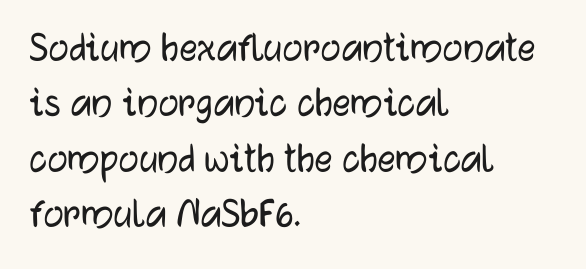
The image shows 45 px sans-serif type, upright; set left-aligned, line spacing 1.23x, normal letter spacing, not underlined; low stroke contrast and a medium x-height.
